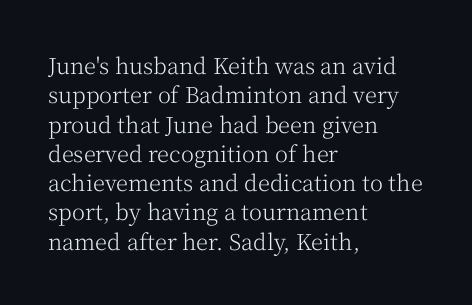
{"italic": "no", "bold": "no", "underline": "no", "align": "left", "line_spacing": "normal", "line_spacing_ratio": 1.33, "letter_spacing": "normal", "letter_spacing_em": 0.0, "glyph_px": 22}
